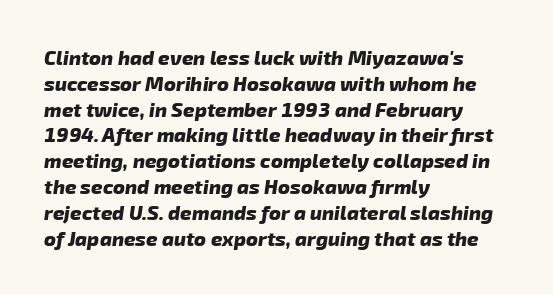
The image shows 20 px bold type; set left-aligned, normal line spacing (1.29x), normal letter spacing, not underlined.
